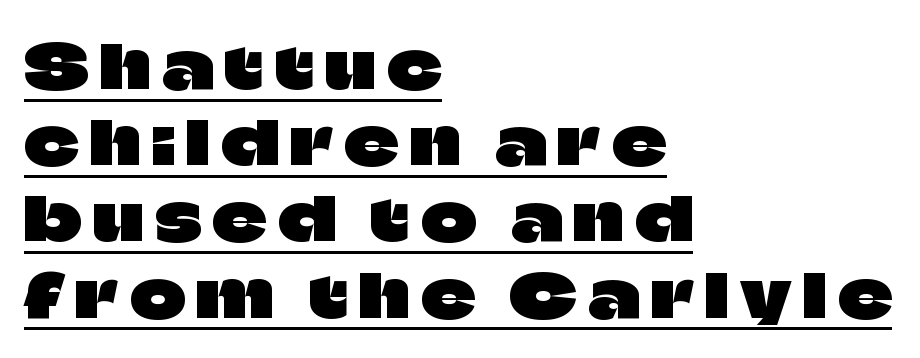
The image shows 60 px sans-serif type, upright; set left-aligned, normal line spacing (1.27x), underlined; low stroke contrast and a large x-height.
